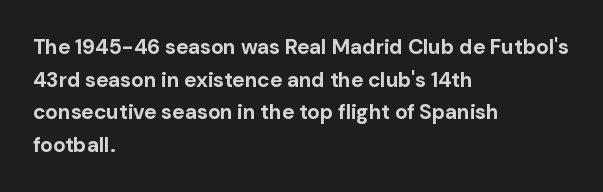
The rendering anchors every line to the left-hand side. In terms of posture, this sample is upright. This sample uses plain, unmodified letter spacing. The gap between lines stays unmarked.
